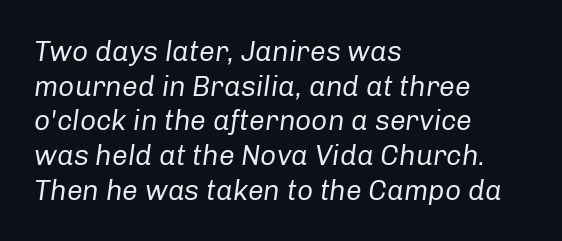
Think standard paragraph weight, or any step lighter than that. Default kerning and tracking; the words read as compact shapes. The specimen omits any rule beneath the text block's lines. The rendering anchors every line to the left-hand side. The font's italic variant was chosen for this text. The letters advance in unequal steps, a hallmark of proportional type.
